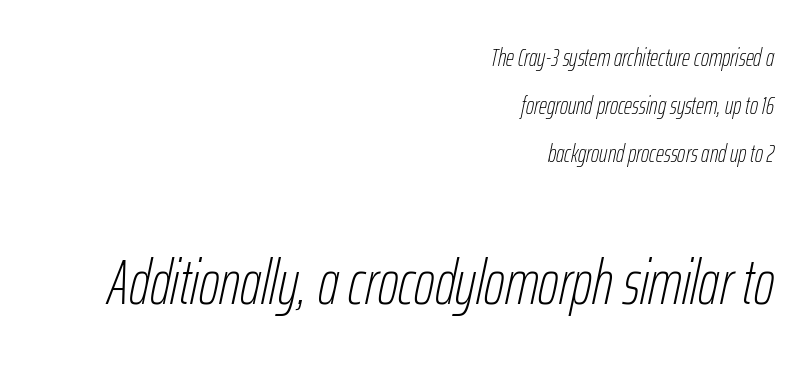
{"italic": "yes", "lean": "right", "slant_degrees": 12, "bold": "no", "weight": "thin", "width": "condensed", "stroke_contrast": "low", "x_height": "medium", "monospaced": "no", "underline": "no", "align": "right", "line_spacing": "loose", "line_spacing_ratio": 1.93, "letter_spacing": "normal", "letter_spacing_em": 0.0, "larger_block": "second", "size_ratio": 2.52, "glyph_px": 63}
